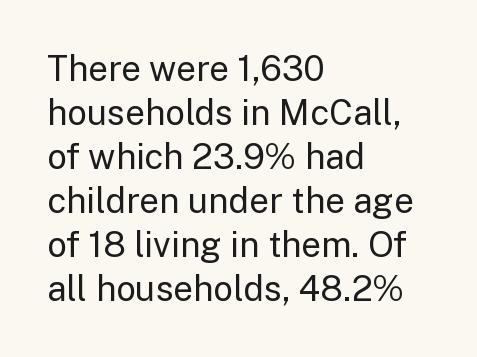
{"serif": "no", "italic": "no", "bold": "no", "weight": "regular", "width": "normal", "stroke_contrast": "low", "x_height": "medium", "monospaced": "no", "underline": "no", "align": "left", "line_spacing": "normal", "line_spacing_ratio": 1.26, "letter_spacing": "normal", "letter_spacing_em": 0.0, "glyph_px": 35}
